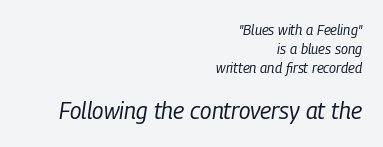
The image shows 23 px text type, italic (leaning right); set right-aligned, normal line spacing (1.35x), normal letter spacing, not underlined; the second (bottom) block is 1.64x larger.
